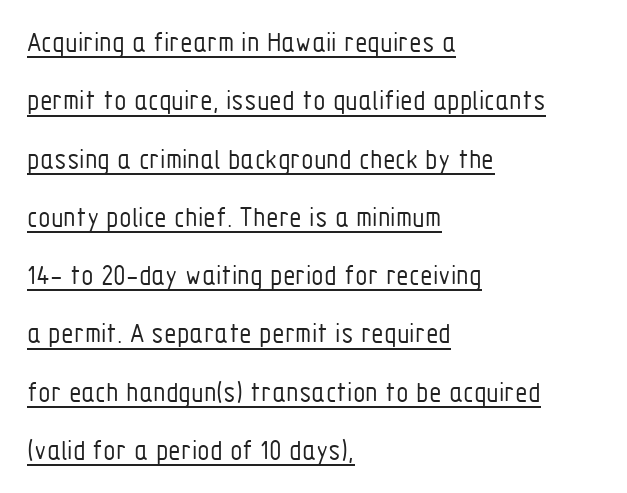
{"serif": "no", "italic": "no", "bold": "no", "weight": "light", "width": "condensed", "stroke_contrast": "low", "x_height": "medium", "monospaced": "no", "underline": "yes", "align": "left", "line_spacing": "loose", "line_spacing_ratio": 2.01, "letter_spacing": "normal", "letter_spacing_em": 0.0, "glyph_px": 29}
